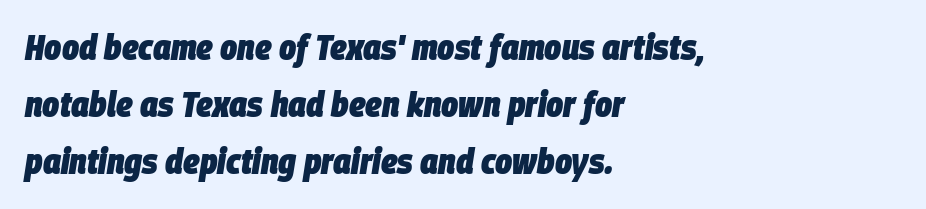
Q: Is the text bold? A: Yes.
Q: Is the text italic (slanted)? A: Yes, it leans right by about 9 degrees.
Q: Is the text underlined? A: No.
Q: How is the paragraph aligned? A: Left-aligned.
Q: Is the spacing between letters normal or unusually wide? A: Normal.
Q: Is the spacing between lines tight, normal or loose? A: Normal.
Q: Width (condensed, normal, or wide)? A: Condensed.
Q: Stroke contrast? A: Low.
Q: x-height? A: Large.
Q: Monospaced? A: No.
